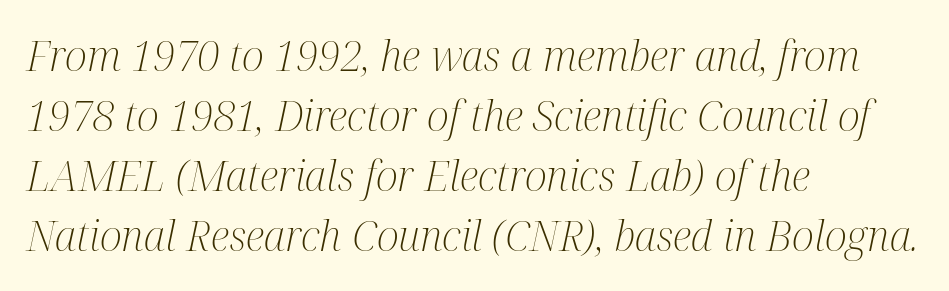
{"serif": "yes", "italic": "yes", "lean": "right", "slant_degrees": 12, "bold": "no", "weight": "light", "width": "condensed", "stroke_contrast": "medium", "x_height": "medium", "monospaced": "no", "underline": "no", "align": "left", "line_spacing": "normal", "line_spacing_ratio": 1.43, "letter_spacing": "normal", "letter_spacing_em": 0.0, "glyph_px": 42}
